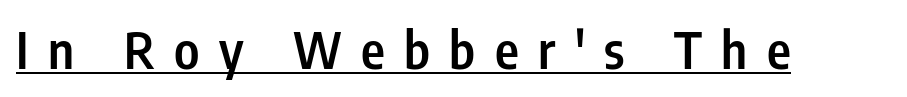
Does the type have serifs? No, each stem ends abruptly. A typesetter would call this proportional, since set widths differ per character. The line texture is sparse and dotted thanks to wide tracking. Does the weight exceed regular? Yes, but only to semibold. Quick note: underline on.
